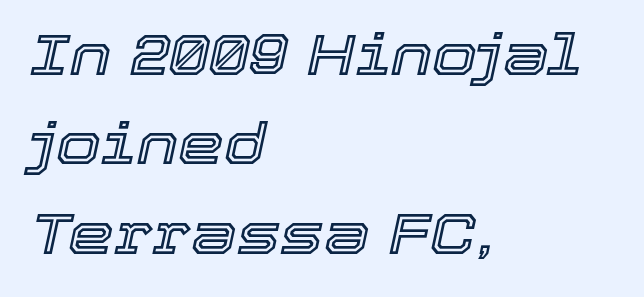
Q: Is the text italic (slanted)? A: Yes, it leans right by about 12 degrees.
Q: Is the text underlined? A: No.
Q: How is the paragraph aligned? A: Left-aligned.
Q: Is the spacing between letters normal or unusually wide? A: Normal.
Q: Is the spacing between lines tight, normal or loose? A: Normal.
Q: Width (condensed, normal, or wide)? A: Normal.
Q: x-height? A: Medium.
Q: Monospaced? A: No.
